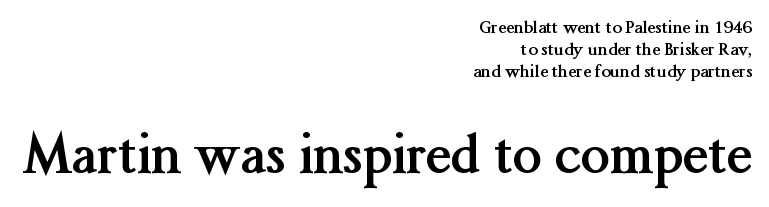
The image shows 52 px semibold serif type, upright; set right-aligned, normal line spacing (1.29x), normal letter spacing, not underlined; the second (bottom) block is 3.06x larger; medium stroke contrast and a medium x-height.
